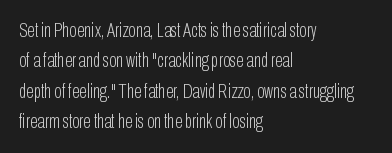
The typesetting does not lean heavy: it is not bold. Words appear dense and cohesive because spacing is normal. Every character sits straight up, as roman type does. What's the leading like? Ordinary, nothing unusual. Glance below the letters and you will spot only blank space.
